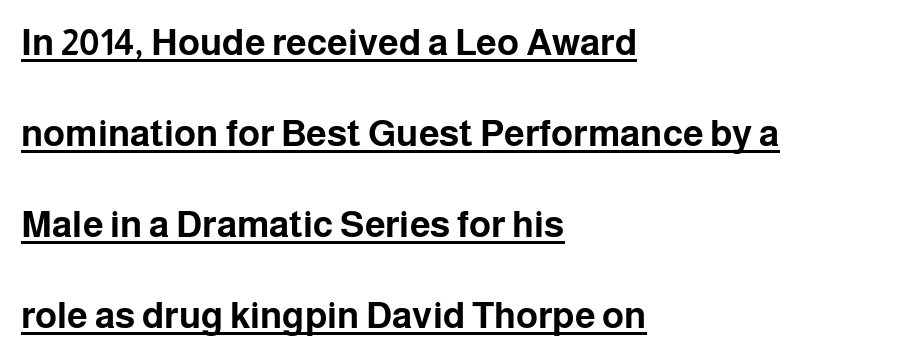
The image shows 37 px bold sans-serif type, upright; set left-aligned, loose line spacing (2.46x), normal letter spacing, underlined; low stroke contrast and a medium x-height.
